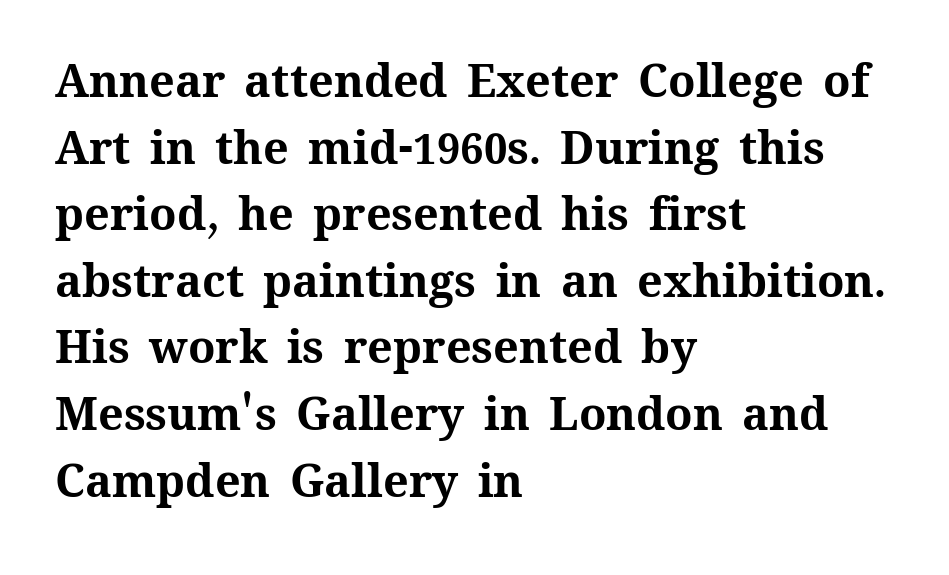
Does the weight exceed regular? Yes, all the way to bold. You could not count columns in this text — the font is proportionally spaced. Between one letter and the next there's only the usual sliver of space. Leading: standard. You can tell it's not italic because the verticals are truly vertical.
